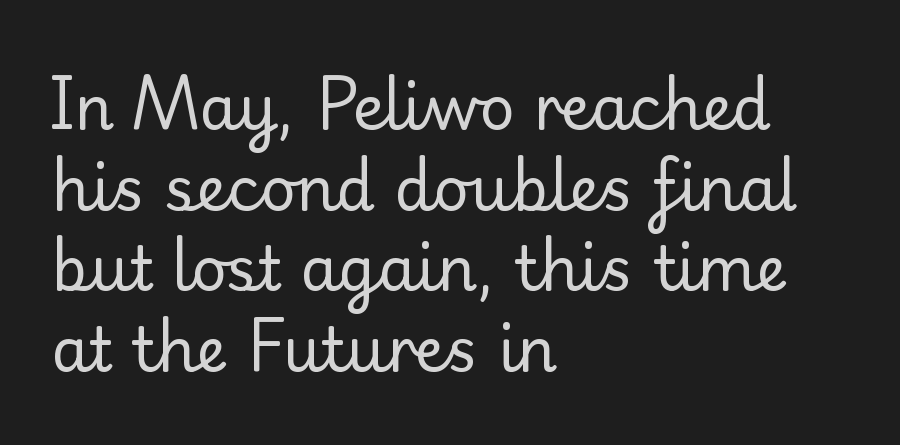
{"serif": "yes", "italic": "no", "bold": "no", "weight": "regular", "width": "normal", "stroke_contrast": "low", "x_height": "small", "monospaced": "no", "underline": "no", "align": "left", "line_spacing": "normal", "line_spacing_ratio": 1.32, "letter_spacing": "normal", "letter_spacing_em": 0.0, "glyph_px": 61}
